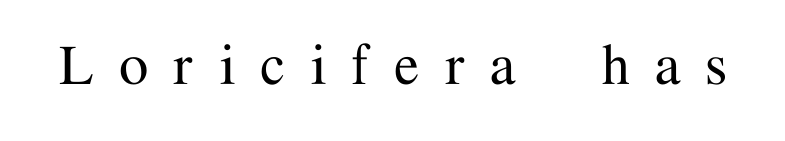
The image shows 66 px serif type, upright; set unusually wide letter spacing (+0.4 em), not underlined; medium stroke contrast and a medium x-height.
